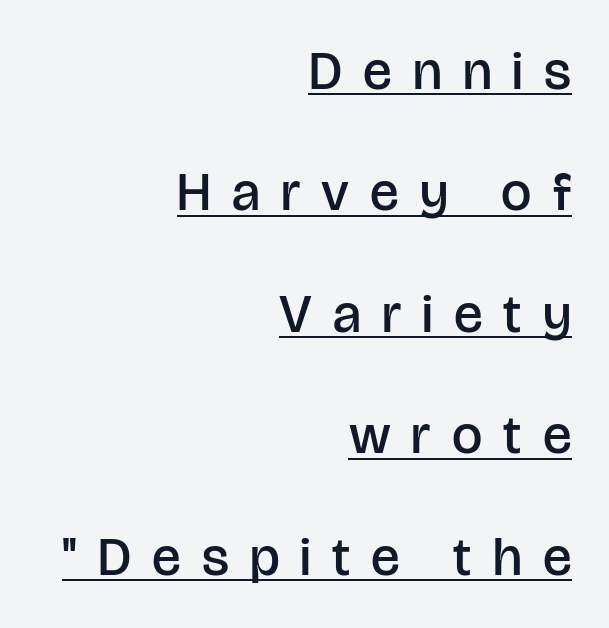
{"serif": "no", "italic": "no", "bold": "semi", "weight": "semibold", "width": "normal", "stroke_contrast": "low", "x_height": "large", "monospaced": "no", "underline": "yes", "align": "right", "line_spacing": "loose", "line_spacing_ratio": 2.25, "letter_spacing": "wide", "letter_spacing_em": 0.39, "glyph_px": 54}
